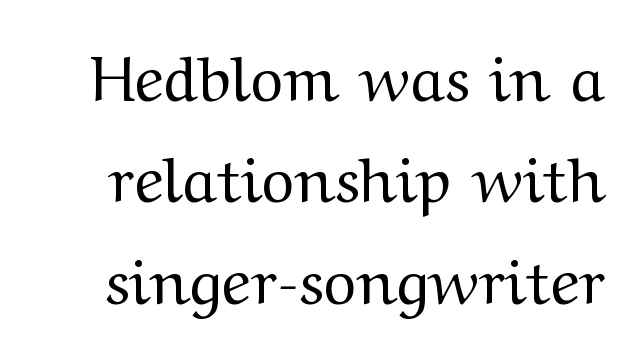
Tracking value appears to be zero — textbook default spacing. A quiet, ordinary-to-light weight characterises the typeface. You can tell from the footed stems that serif type was used. Note the varied advance widths — an 'i' is clearly narrower than an 'm'.
